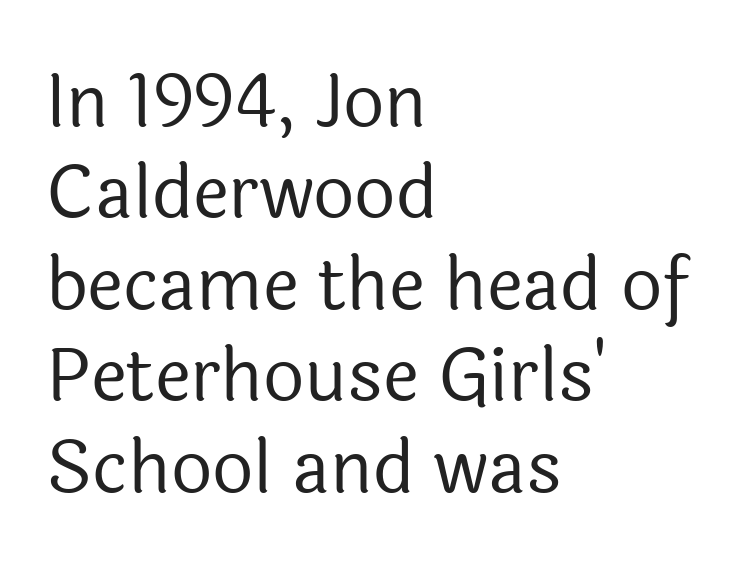
{"serif": "no", "italic": "no", "bold": "no", "weight": "regular", "width": "normal", "x_height": "medium", "monospaced": "no", "underline": "no", "align": "left", "line_spacing": "normal", "line_spacing_ratio": 1.27, "letter_spacing": "normal", "letter_spacing_em": 0.0, "glyph_px": 72}
